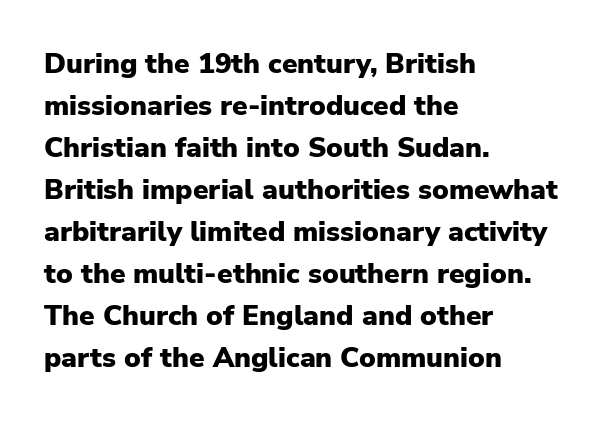
{"serif": "no", "italic": "no", "bold": "yes", "weight": "heavy", "width": "normal", "stroke_contrast": "low", "x_height": "medium", "monospaced": "no", "underline": "no", "align": "left", "line_spacing": "normal", "line_spacing_ratio": 1.5, "letter_spacing": "normal", "letter_spacing_em": 0.0, "glyph_px": 28}
